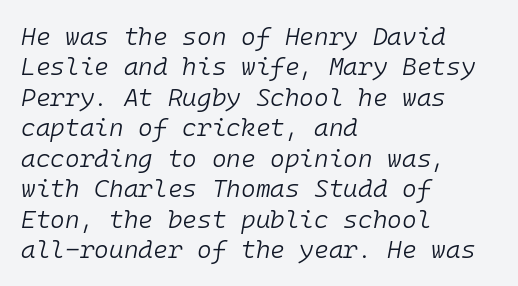
The image shows 25 px text type, italic (leaning right); set left-aligned, line spacing 1.22x, normal letter spacing, not underlined.
